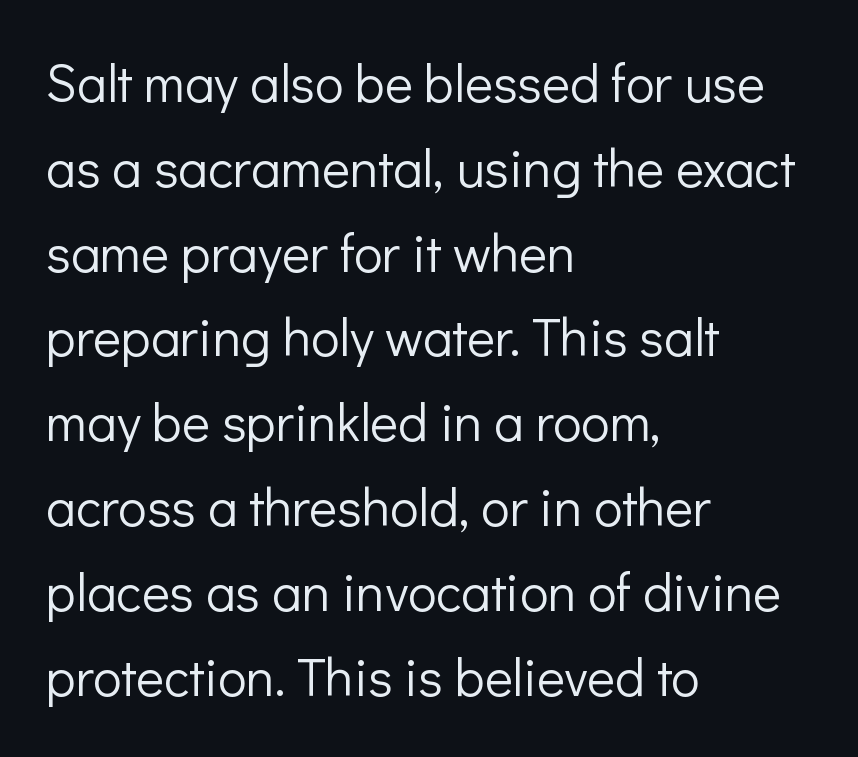
{"serif": "no", "italic": "no", "bold": "no", "weight": "light", "width": "normal", "stroke_contrast": "low", "x_height": "medium", "monospaced": "no", "underline": "no", "align": "left", "line_spacing": "normal", "line_spacing_ratio": 1.6, "letter_spacing": "normal", "letter_spacing_em": 0.0, "glyph_px": 53}
